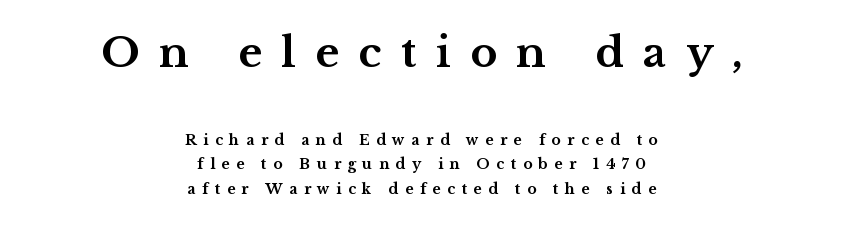
The image shows 41 px bold, wide serif type, upright; set centered, line spacing 1.74x, unusually wide letter spacing (+0.47 em), not underlined; the first (top) block is 2.93x larger; medium stroke contrast and a medium x-height.
